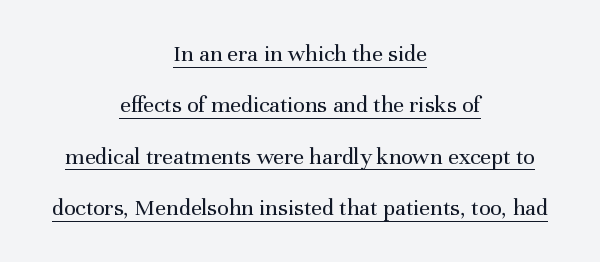
{"italic": "no", "bold": "no", "underline": "yes", "align": "center", "line_spacing": "loose", "line_spacing_ratio": 2.14, "letter_spacing": "normal", "letter_spacing_em": 0.0, "glyph_px": 24}
